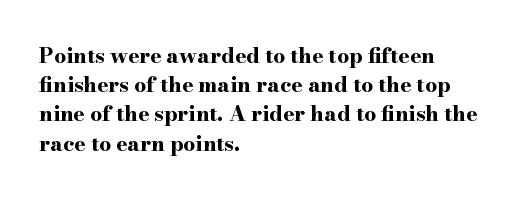
Q: Is the text bold? A: Yes.
Q: Is the text italic (slanted)? A: No, it is upright.
Q: Is the text underlined? A: No.
Q: How is the paragraph aligned? A: Left-aligned.
Q: Is the spacing between letters normal or unusually wide? A: Normal.
Q: Is the spacing between lines tight, normal or loose? A: Normal.
